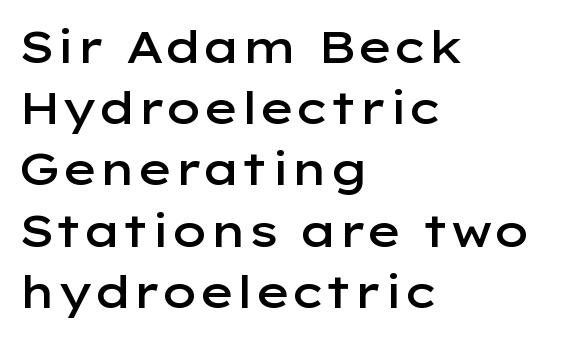
As a designer I'd log this as weight 600, semibold. I'd call this a sans setting — the letters go barefoot. The rendering keeps characters at their native spacing. Anything drawn beneath the words? Only blank space. You could not count columns in this text — the font is proportionally spaced.
